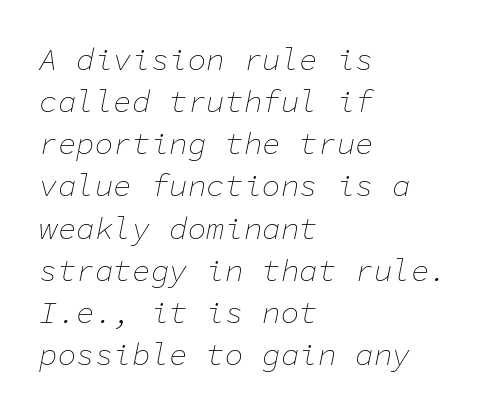
The image shows 31 px thin type, italic (leaning right), monospaced; set left-aligned, normal line spacing (1.36x), normal letter spacing, not underlined; low stroke contrast and a medium x-height.
